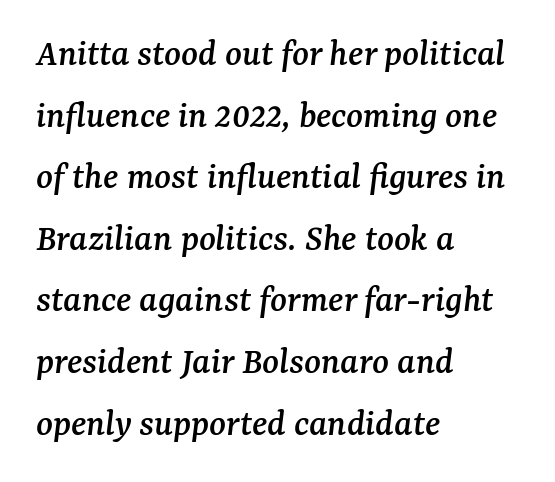
The image shows 39 px serif type, italic (leaning right); set left-aligned, normal line spacing (1.58x), normal letter spacing, not underlined; medium stroke contrast and a medium x-height.
